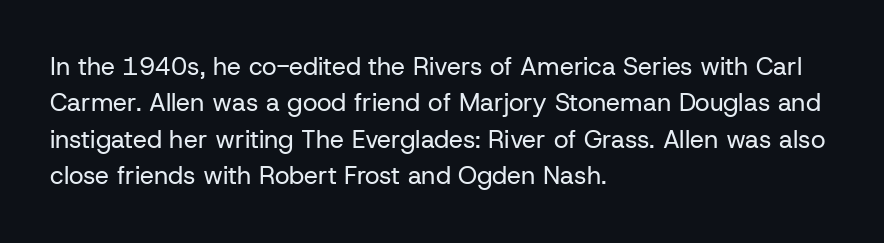
Q: Is the text bold? A: No.
Q: Is the text italic (slanted)? A: No, it is upright.
Q: Is the text underlined? A: No.
Q: How is the paragraph aligned? A: Left-aligned.
Q: Is the spacing between letters normal or unusually wide? A: Normal.
Q: Is the spacing between lines tight, normal or loose? A: Normal.
